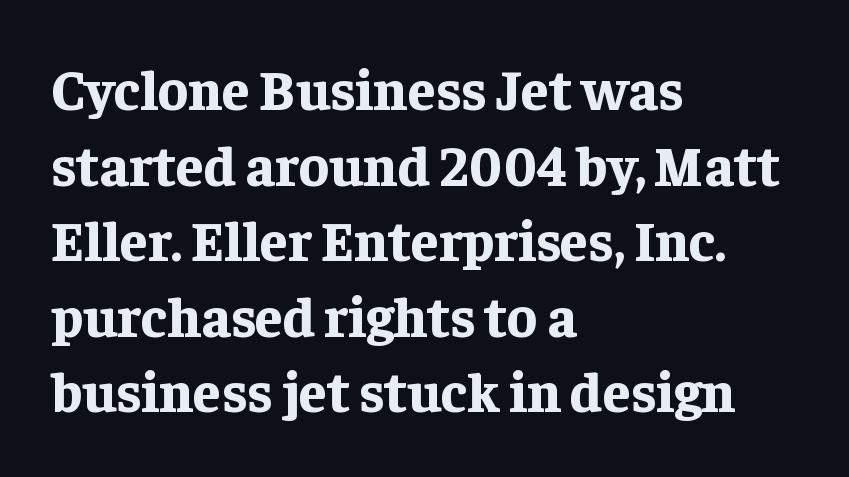
The image shows 56 px bold serif type, upright; set left-aligned, normal line spacing (1.35x), normal letter spacing, not underlined; low stroke contrast and a medium x-height.
